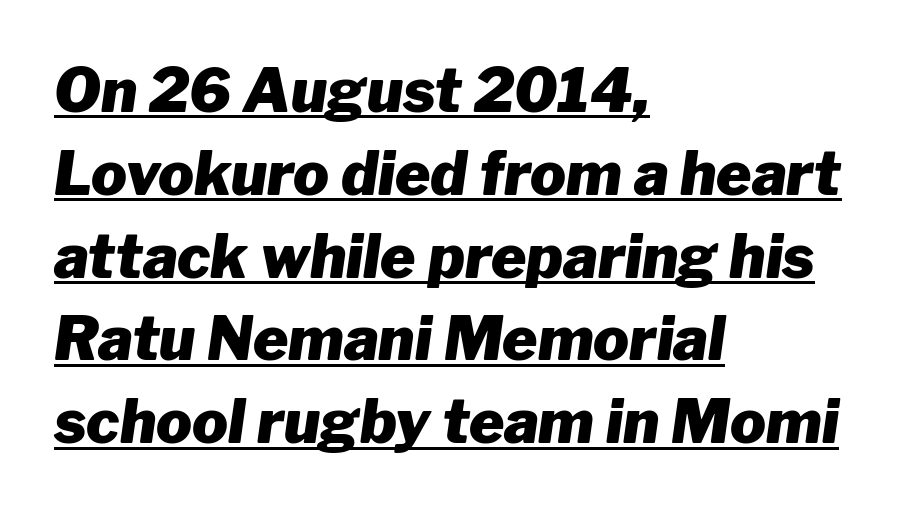
Q: Is the text bold? A: Yes.
Q: Is the text italic (slanted)? A: Yes, it leans right by about 8 degrees.
Q: Is the text underlined? A: Yes.
Q: How is the paragraph aligned? A: Left-aligned.
Q: Is the spacing between letters normal or unusually wide? A: Normal.
Q: Is the spacing between lines tight, normal or loose? A: Normal.
Q: Width (condensed, normal, or wide)? A: Normal.
Q: Stroke contrast? A: Low.
Q: x-height? A: Medium.
Q: Monospaced? A: No.
